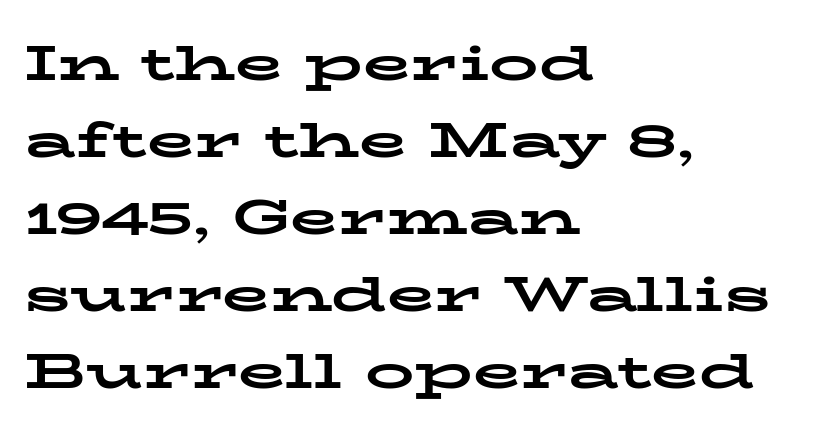
Vertical spacing — default. Here the designer chose a conventional face with non-uniform glyph widths. The area under the type is left untouched. Font category for this specimen: serif. A classic flush-left, rag-right setting is used for this passage.
